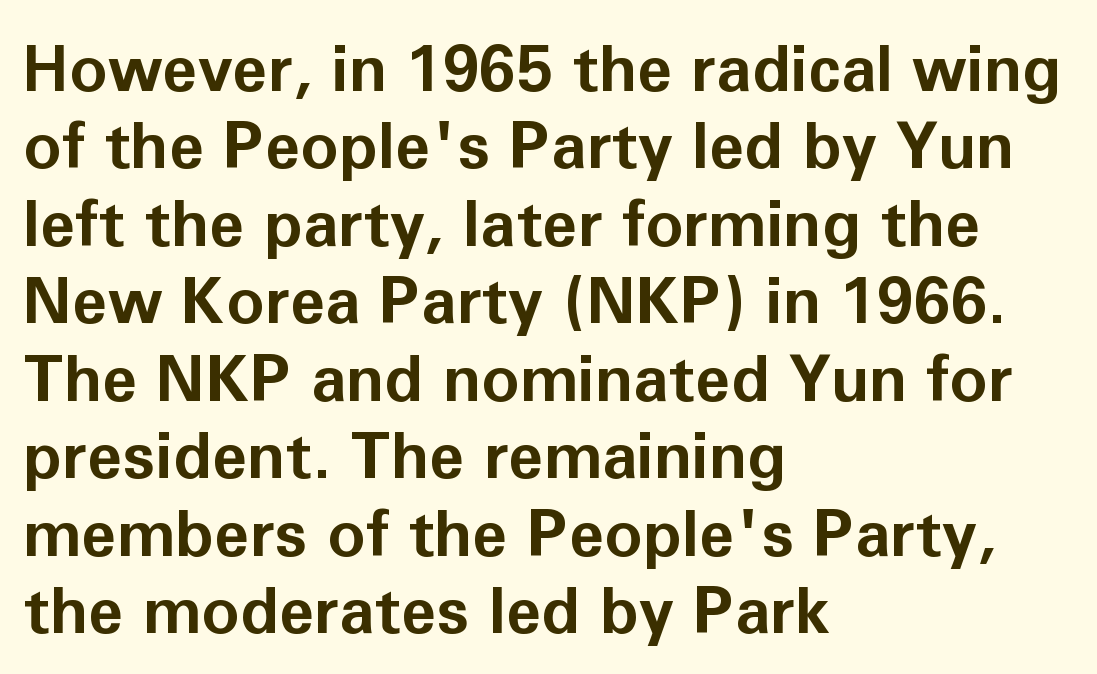
The image shows 64 px bold sans-serif type, upright; set left-aligned, line spacing 1.21x, normal letter spacing, not underlined; low stroke contrast and a medium x-height.
